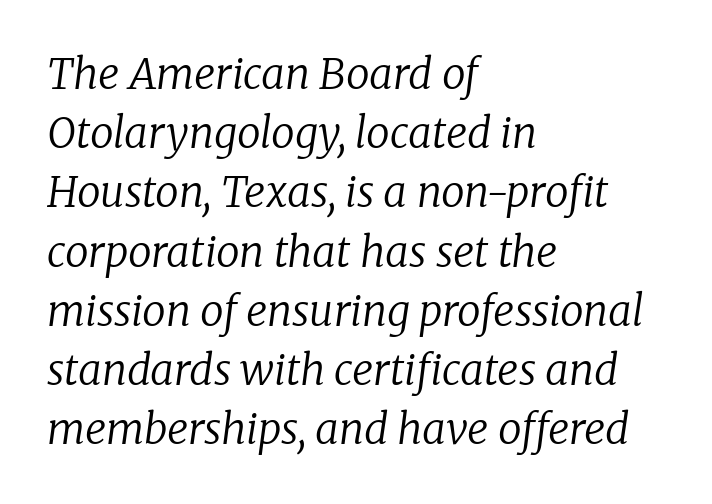
The image shows 42 px regular-weight serif type, italic (leaning right); set left-aligned, normal line spacing (1.41x), normal letter spacing, not underlined; low stroke contrast and a medium x-height.
